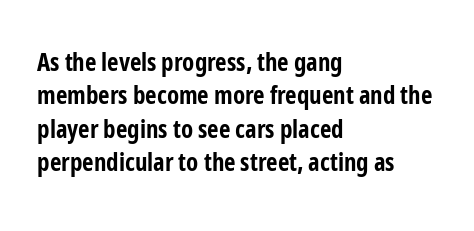
The image shows 25 px bold type, upright; set left-aligned, normal line spacing (1.34x), normal letter spacing, not underlined.
